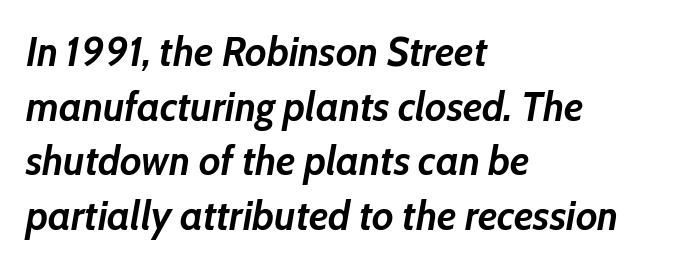
Q: Is the text bold? A: Yes.
Q: Is the text italic (slanted)? A: Yes, it leans right by about 10 degrees.
Q: Is the text underlined? A: No.
Q: How is the paragraph aligned? A: Left-aligned.
Q: Is the spacing between letters normal or unusually wide? A: Normal.
Q: Is the spacing between lines tight, normal or loose? A: Normal.
Q: Width (condensed, normal, or wide)? A: Normal.
Q: Stroke contrast? A: Low.
Q: x-height? A: Medium.
Q: Monospaced? A: No.
